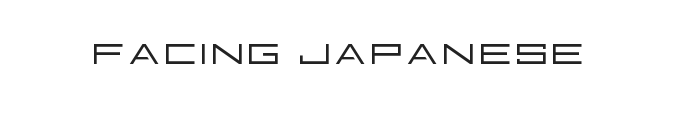
Regarding serifs, this sample does without them. The font's upright variant was chosen for this text. The letters advance in unequal steps, a hallmark of proportional type. Rule under the text: the space is simply empty. The tracking reads as untouched default to a designer's eye. Stroke mass is kept to a normal reading level or below.
